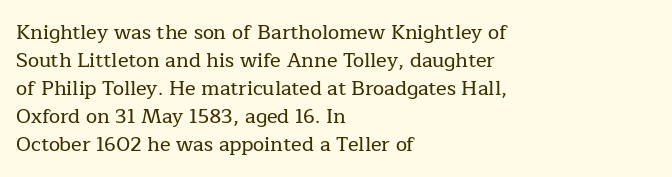
The image shows 20 px text type, upright; set left-aligned, normal line spacing (1.4x), normal letter spacing, not underlined.
